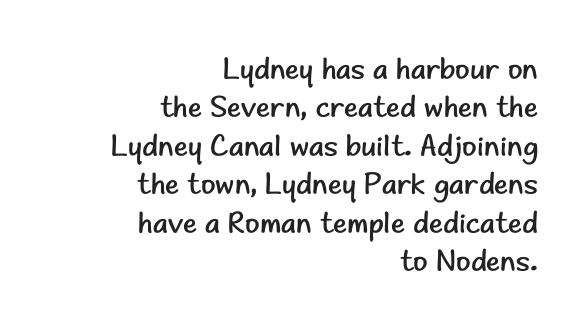
Q: Is the text bold? A: No.
Q: Is the text italic (slanted)? A: No, it is upright.
Q: Is the typeface a serif or a sans-serif typeface? A: Sans-serif.
Q: Is the text underlined? A: No.
Q: How is the paragraph aligned? A: Right-aligned.
Q: Is the spacing between letters normal or unusually wide? A: Normal.
Q: Is the spacing between lines tight, normal or loose? A: Normal.
Q: Width (condensed, normal, or wide)? A: Normal.
Q: Stroke contrast? A: Low.
Q: x-height? A: Small.
Q: Monospaced? A: No.
